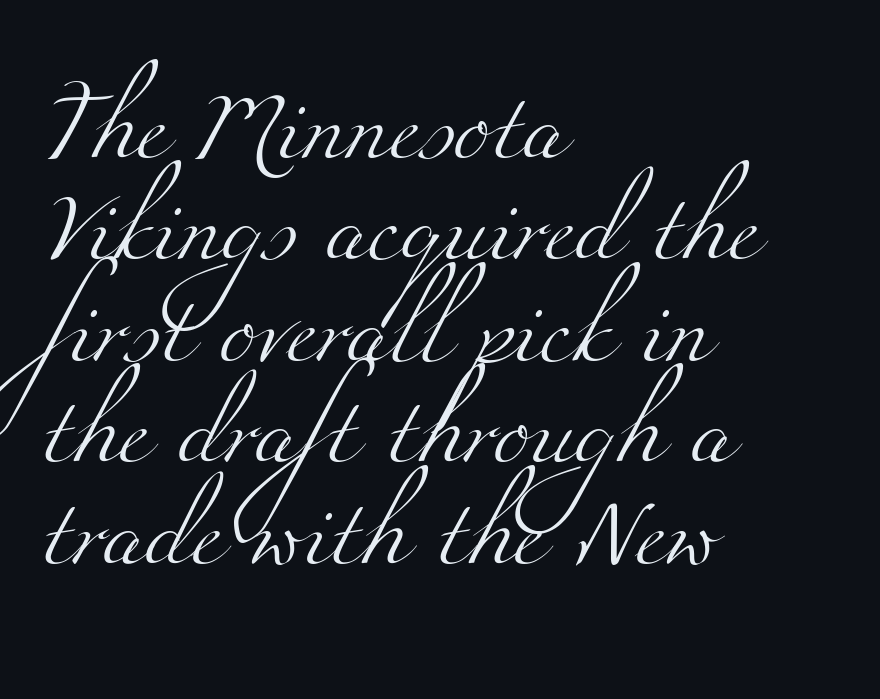
Q: Is the text bold? A: No.
Q: Is the text underlined? A: No.
Q: How is the paragraph aligned? A: Left-aligned.
Q: Is the spacing between letters normal or unusually wide? A: Normal.
Q: Is the spacing between lines tight, normal or loose? A: Normal.
Q: Width (condensed, normal, or wide)? A: Wide.
Q: Stroke contrast? A: Medium.
Q: x-height? A: Small.
Q: Monospaced? A: No.
